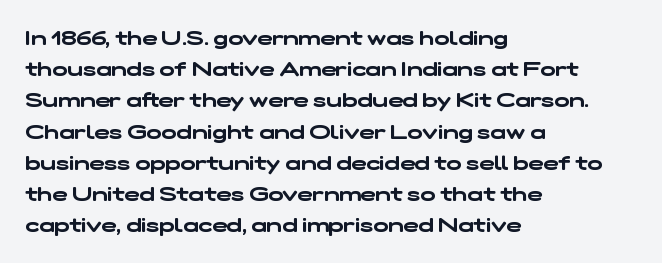
If you drew a ruler down the left edge, every line would touch it. Regular leading. Only glyphs here, with clear space below each row. Each word holds together tightly as a unit, with standard inter-letter gaps.
